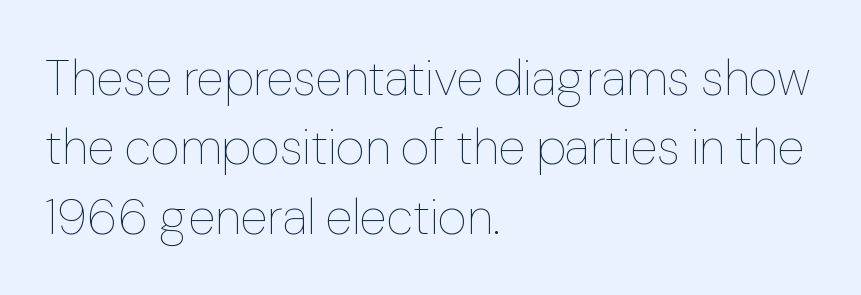
The image shows 50 px thin type, upright; set left-aligned, normal line spacing (1.39x), normal letter spacing, not underlined; low stroke contrast and a medium x-height.
